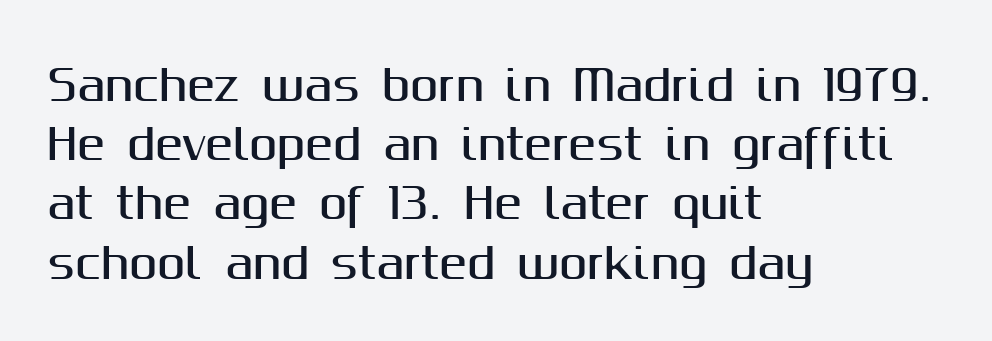
The image shows 42 px sans-serif type, upright; set left-aligned, normal line spacing (1.41x), normal letter spacing, not underlined; medium stroke contrast and a medium x-height.
